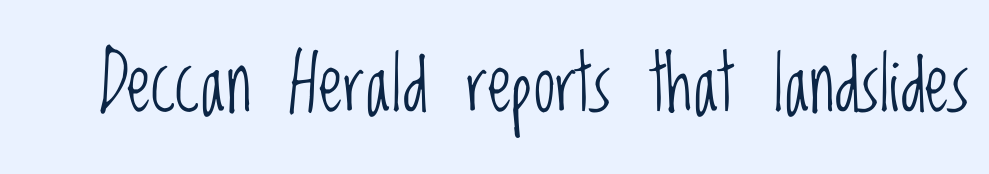
Ascenders rise straight up at ninety degrees. Typographically, this falls in the sans-serif category. Descender tails drop into unmarked territory. These lines are rendered in a variable-pitch font. Each word holds together tightly as a unit, with standard inter-letter gaps.
